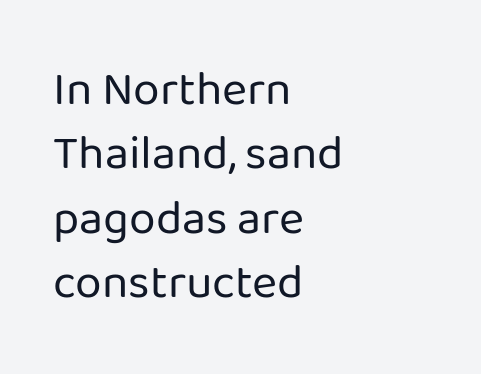
{"serif": "no", "italic": "no", "bold": "no", "weight": "regular", "width": "normal", "stroke_contrast": "low", "x_height": "medium", "monospaced": "no", "underline": "no", "align": "left", "line_spacing": "normal", "line_spacing_ratio": 1.34, "letter_spacing": "normal", "letter_spacing_em": 0.0, "glyph_px": 48}
